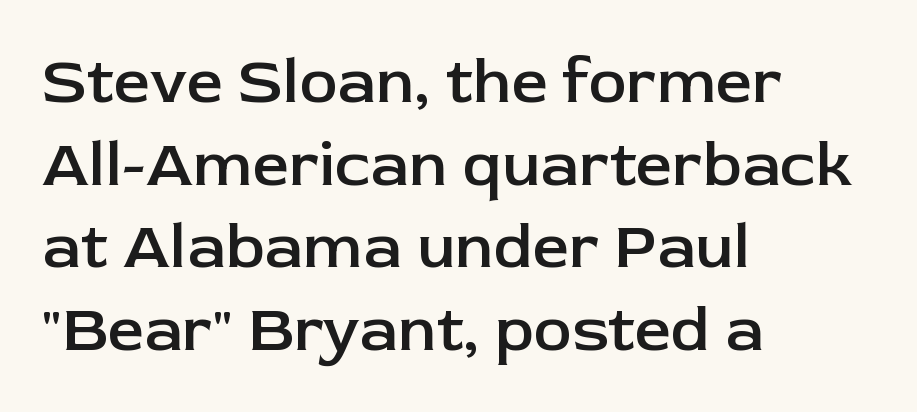
Q: Is the text bold? A: Semi-bold.
Q: Is the text italic (slanted)? A: No, it is upright.
Q: Is the typeface a serif or a sans-serif typeface? A: Sans-serif.
Q: Is the text underlined? A: No.
Q: How is the paragraph aligned? A: Left-aligned.
Q: Is the spacing between letters normal or unusually wide? A: Normal.
Q: Is the spacing between lines tight, normal or loose? A: Normal.
Q: Width (condensed, normal, or wide)? A: Normal.
Q: Stroke contrast? A: Low.
Q: x-height? A: Medium.
Q: Monospaced? A: No.
